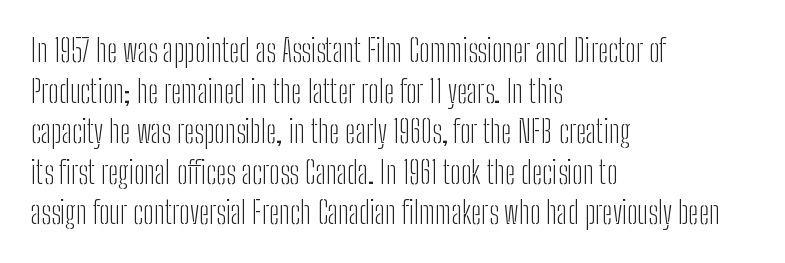
{"serif": "no", "italic": "no", "bold": "no", "weight": "light", "width": "condensed", "stroke_contrast": "low", "x_height": "medium", "monospaced": "no", "underline": "no", "align": "left", "line_spacing": "normal", "line_spacing_ratio": 1.31, "letter_spacing": "normal", "letter_spacing_em": 0.0, "glyph_px": 31}
